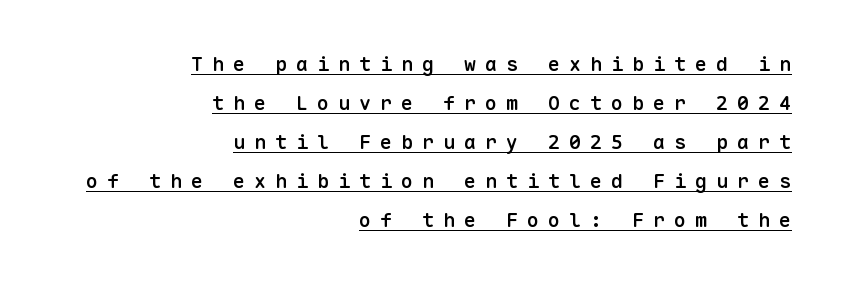
Q: Is the text bold? A: Semi-bold.
Q: Is the text italic (slanted)? A: No, it is upright.
Q: Is the text underlined? A: Yes.
Q: How is the paragraph aligned? A: Right-aligned.
Q: Is the spacing between letters normal or unusually wide? A: Unusually wide.
Q: Is the spacing between lines tight, normal or loose? A: Loose.
